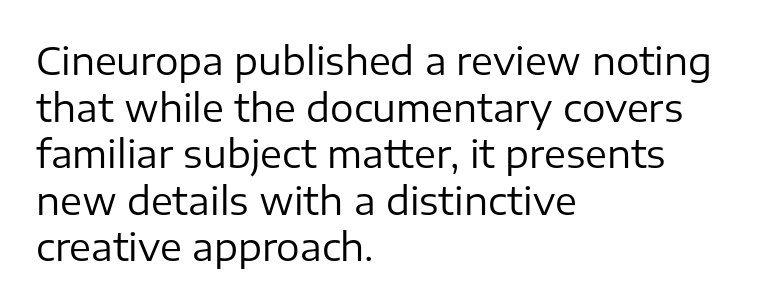
The foot of each line stays bare and open. A typesetter would call this leading conventional body-copy spacing. The horizontal fit of the characters is conventional and even. Each letter keeps its own natural width here, so spacing adapts to shape.
